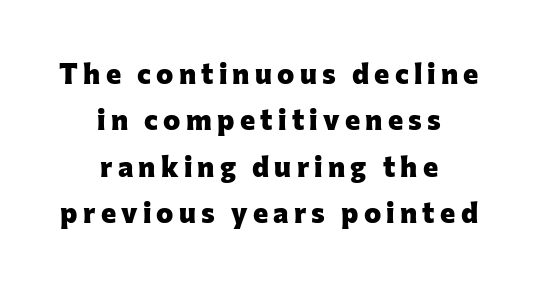
Q: Is the text bold? A: Yes.
Q: Is the text italic (slanted)? A: No, it is upright.
Q: Is the typeface a serif or a sans-serif typeface? A: Sans-serif.
Q: Is the text underlined? A: No.
Q: How is the paragraph aligned? A: Centered.
Q: Is the spacing between lines tight, normal or loose? A: Normal.
Q: Width (condensed, normal, or wide)? A: Normal.
Q: Stroke contrast? A: Low.
Q: x-height? A: Medium.
Q: Monospaced? A: No.
